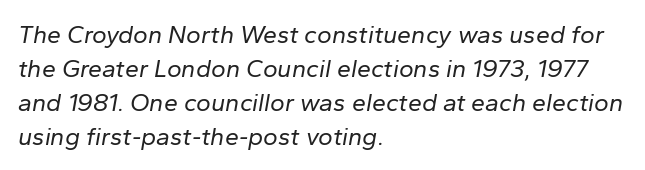
{"italic": "yes", "lean": "right", "slant_degrees": 10, "bold": "no", "underline": "no", "align": "left", "line_spacing": "normal", "line_spacing_ratio": 1.36, "letter_spacing": "normal", "letter_spacing_em": 0.0, "glyph_px": 25}
